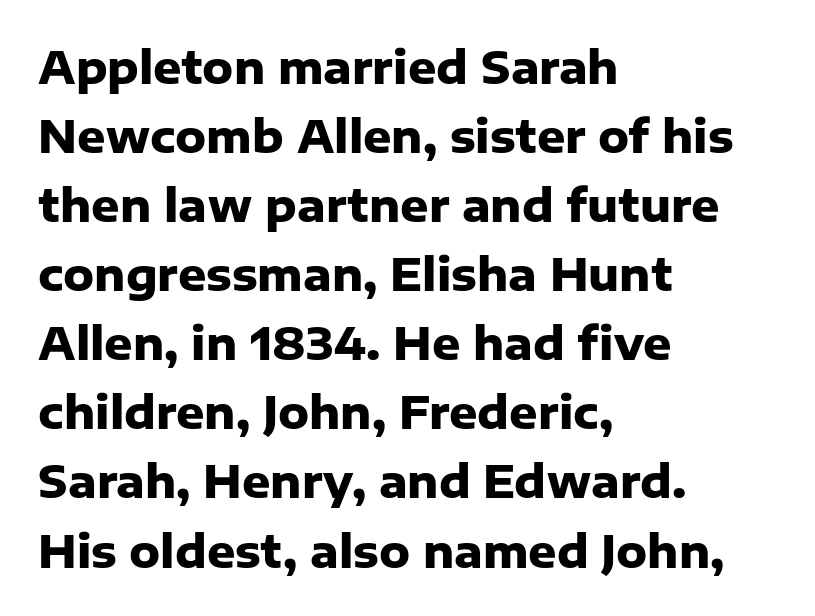
Q: Is the text bold? A: Yes.
Q: Is the text italic (slanted)? A: No, it is upright.
Q: Is the typeface a serif or a sans-serif typeface? A: Sans-serif.
Q: Is the text underlined? A: No.
Q: How is the paragraph aligned? A: Left-aligned.
Q: Is the spacing between letters normal or unusually wide? A: Normal.
Q: Is the spacing between lines tight, normal or loose? A: Normal.
Q: Width (condensed, normal, or wide)? A: Normal.
Q: Stroke contrast? A: Low.
Q: x-height? A: Medium.
Q: Monospaced? A: No.
